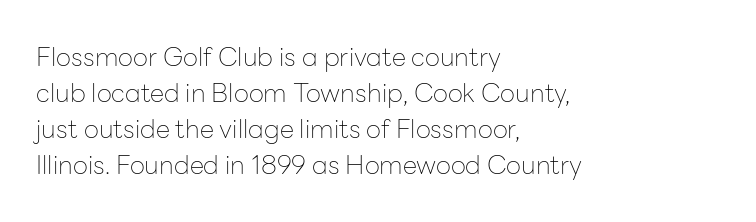
The image shows 26 px text type, upright; set left-aligned, normal line spacing (1.38x), normal letter spacing, not underlined.
